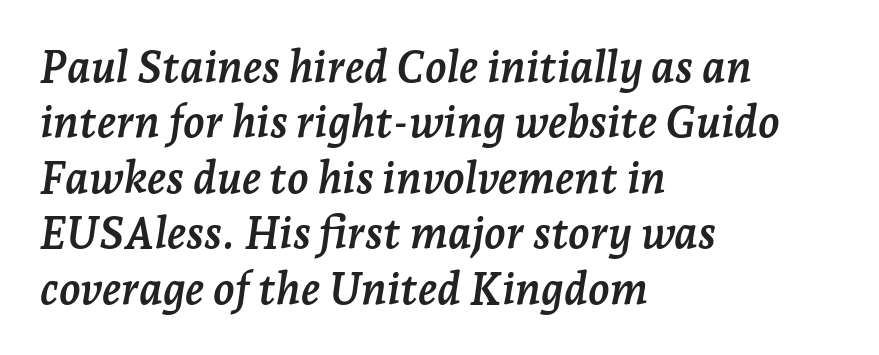
Q: Is the text bold? A: Yes.
Q: Is the text italic (slanted)? A: Yes, it leans right by about 7 degrees.
Q: Is the typeface a serif or a sans-serif typeface? A: Serif.
Q: Is the text underlined? A: No.
Q: How is the paragraph aligned? A: Left-aligned.
Q: Is the spacing between letters normal or unusually wide? A: Normal.
Q: Is the spacing between lines tight, normal or loose? A: Normal.
Q: Width (condensed, normal, or wide)? A: Normal.
Q: Stroke contrast? A: Low.
Q: x-height? A: Medium.
Q: Monospaced? A: No.
